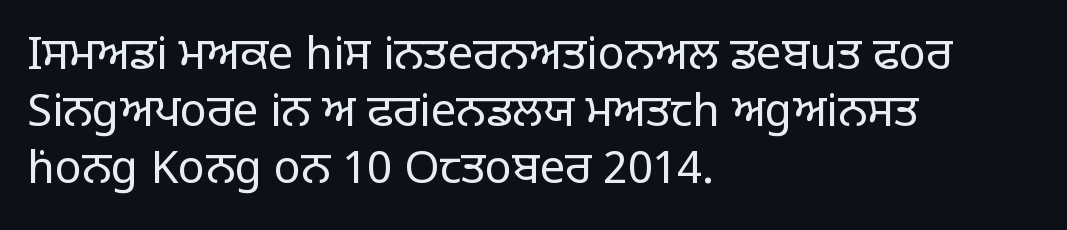
The image shows 45 px regular-weight sans-serif type, upright; set left-aligned, normal line spacing (1.27x), normal letter spacing, not underlined; low stroke contrast and a large x-height.
